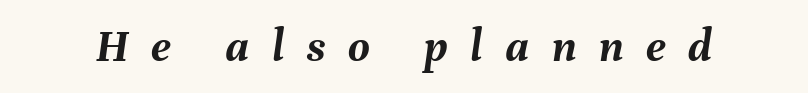
The image shows 47 px semibold type, italic (leaning right); set unusually wide letter spacing (+0.48 em), not underlined; medium stroke contrast and a medium x-height.
